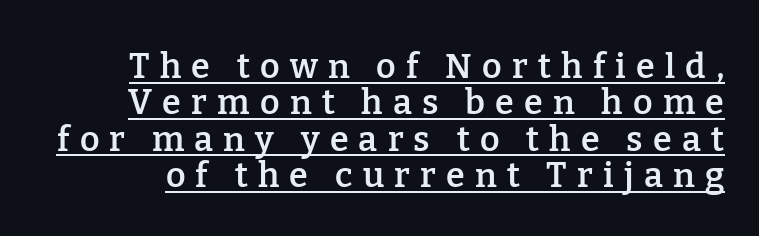
Q: Is the text bold? A: Semi-bold.
Q: Is the text italic (slanted)? A: No, it is upright.
Q: Is the typeface a serif or a sans-serif typeface? A: Serif.
Q: Is the text underlined? A: Yes.
Q: Is the spacing between letters normal or unusually wide? A: Unusually wide.
Q: Is the spacing between lines tight, normal or loose? A: Tight.
Q: Width (condensed, normal, or wide)? A: Normal.
Q: Stroke contrast? A: Low.
Q: x-height? A: Medium.
Q: Monospaced? A: No.
